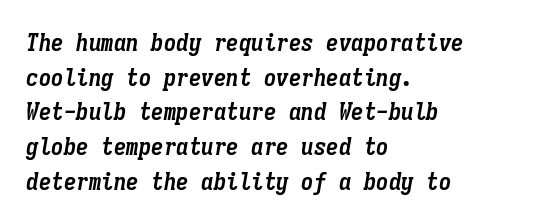
The image shows 25 px bold type, italic (leaning right); set left-aligned, normal line spacing (1.39x), normal letter spacing, not underlined.
